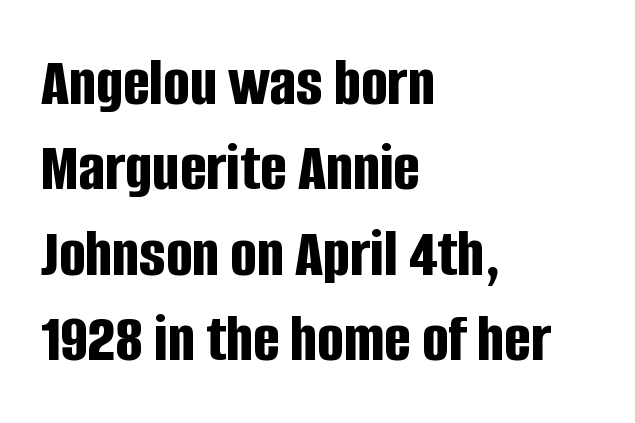
Stroke terminals: plain, sans-serif. These lines are rendered in a variable-pitch font. The letters sit at their default tracking, neither squeezed nor spread. The foot of each line stays bare and open.
